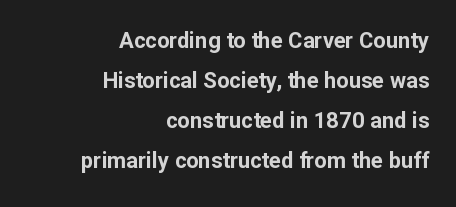
Q: Is the text bold? A: Yes.
Q: Is the text italic (slanted)? A: No, it is upright.
Q: Is the text underlined? A: No.
Q: How is the paragraph aligned? A: Right-aligned.
Q: Is the spacing between letters normal or unusually wide? A: Normal.
